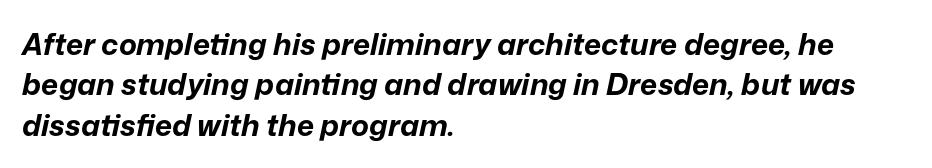
Q: Is the text bold? A: Yes.
Q: Is the text italic (slanted)? A: Yes, it leans right by about 12 degrees.
Q: Is the text underlined? A: No.
Q: How is the paragraph aligned? A: Left-aligned.
Q: Is the spacing between letters normal or unusually wide? A: Normal.
Q: Is the spacing between lines tight, normal or loose? A: Normal.
Q: Width (condensed, normal, or wide)? A: Normal.
Q: Stroke contrast? A: Low.
Q: x-height? A: Medium.
Q: Monospaced? A: No.
